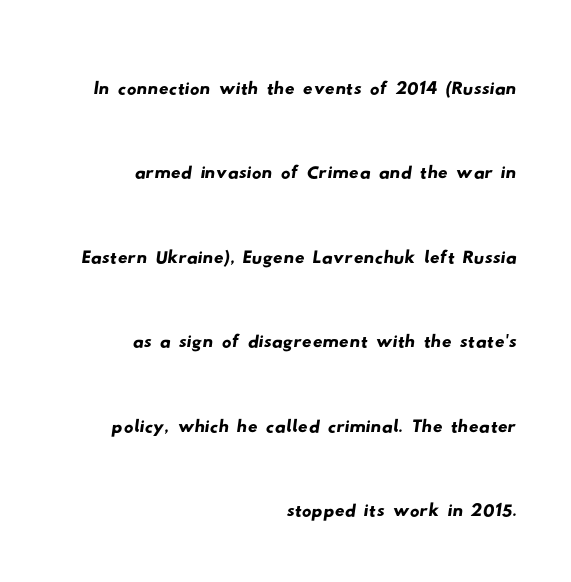
Q: Is the typeface a serif or a sans-serif typeface? A: Sans-serif.
Q: Is the text underlined? A: No.
Q: How is the paragraph aligned? A: Right-aligned.
Q: Is the spacing between letters normal or unusually wide? A: Normal.
Q: Width (condensed, normal, or wide)? A: Wide.
Q: Stroke contrast? A: Low.
Q: x-height? A: Small.
Q: Monospaced? A: No.
